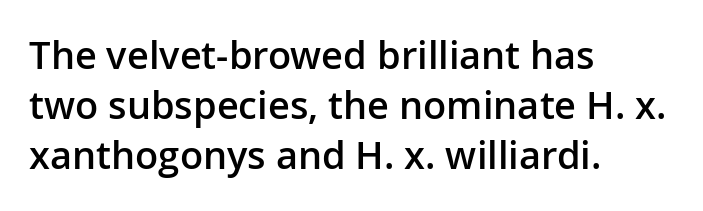
The image shows 38 px semibold sans-serif type, upright; set left-aligned, normal line spacing (1.32x), normal letter spacing, not underlined; low stroke contrast and a medium x-height.
